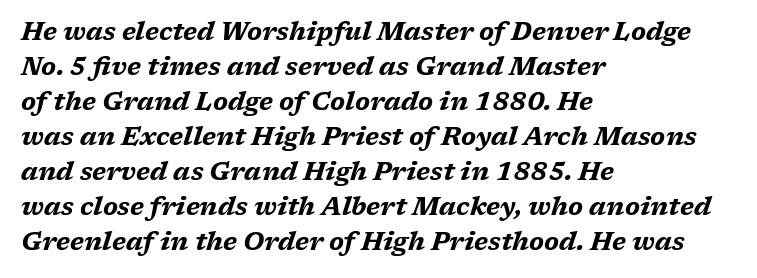
{"italic": "yes", "lean": "right", "slant_degrees": 17, "bold": "yes", "underline": "no", "align": "left", "line_spacing": "normal", "line_spacing_ratio": 1.4, "letter_spacing": "normal", "letter_spacing_em": 0.0, "glyph_px": 25}
